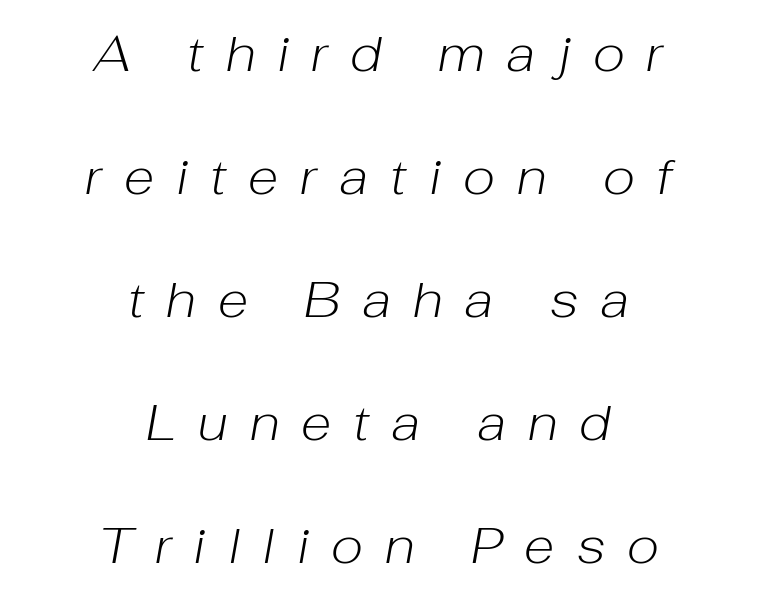
{"italic": "yes", "lean": "right", "slant_degrees": 10, "bold": "no", "weight": "light", "width": "normal", "stroke_contrast": "low", "x_height": "medium", "monospaced": "no", "underline": "no", "align": "center", "line_spacing": "loose", "line_spacing_ratio": 2.46, "letter_spacing": "wide", "letter_spacing_em": 0.44, "glyph_px": 50}
